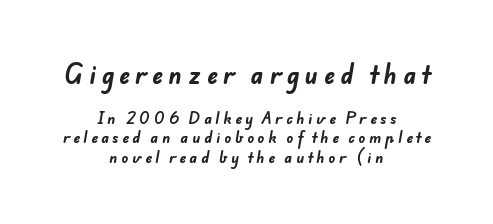
The image shows 23 px bold type; set centered, normal line spacing (1.4x), unusually wide letter spacing (+0.26 em), not underlined; the first (top) block is 1.64x larger.
